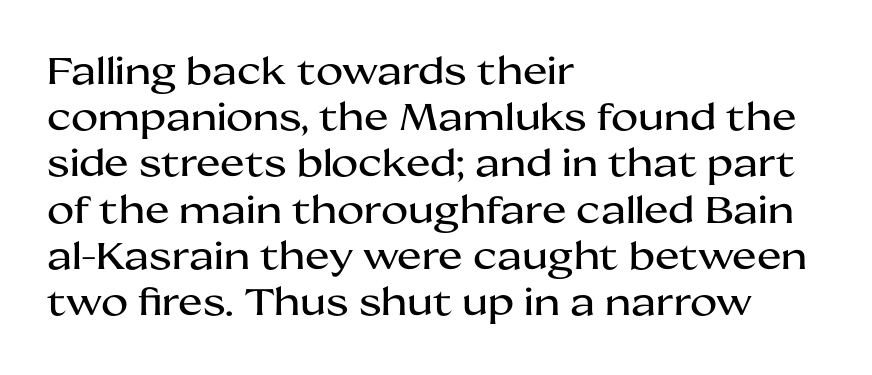
{"italic": "no", "width": "wide", "stroke_contrast": "medium", "x_height": "medium", "monospaced": "no", "underline": "no", "align": "left", "line_spacing": "normal", "line_spacing_ratio": 1.25, "letter_spacing": "normal", "letter_spacing_em": 0.0, "glyph_px": 37}
